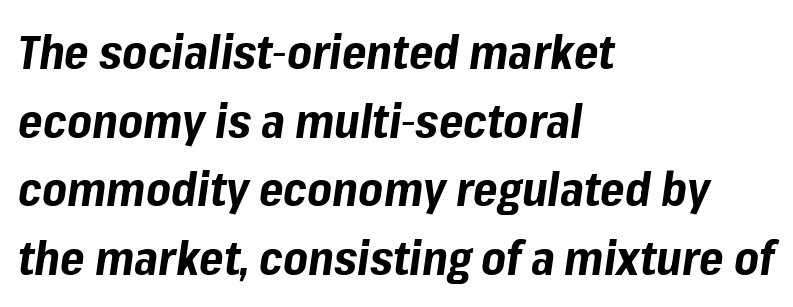
The image shows 47 px bold type, italic (leaning right); set left-aligned, normal line spacing (1.46x), normal letter spacing, not underlined; low stroke contrast and a medium x-height.
